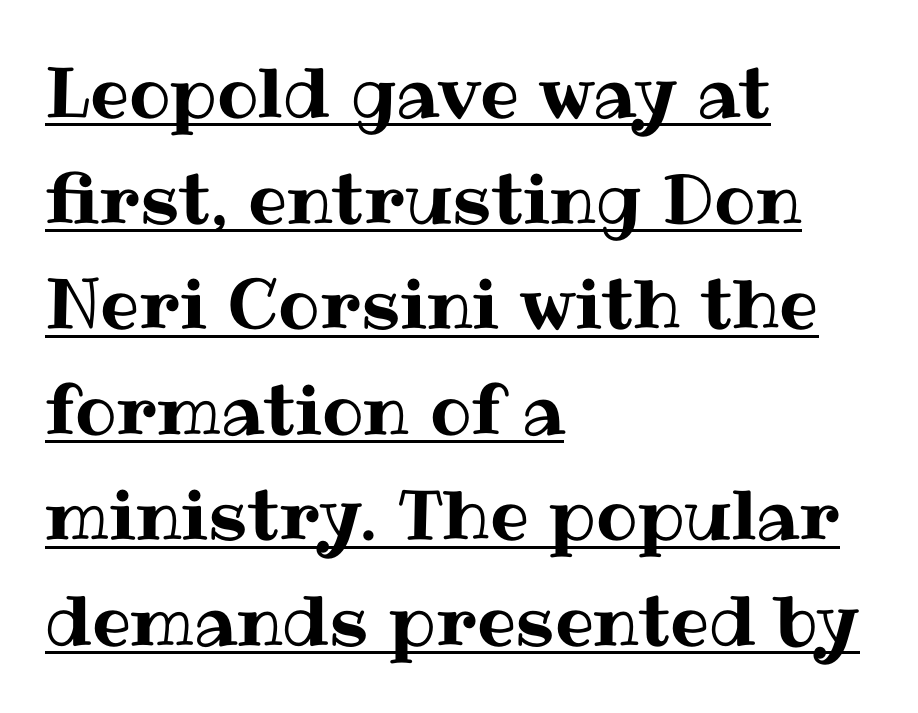
{"italic": "no", "width": "normal", "stroke_contrast": "medium", "x_height": "medium", "monospaced": "no", "underline": "yes", "align": "left", "line_spacing": "normal", "line_spacing_ratio": 1.53, "letter_spacing": "normal", "letter_spacing_em": 0.0, "glyph_px": 69}
